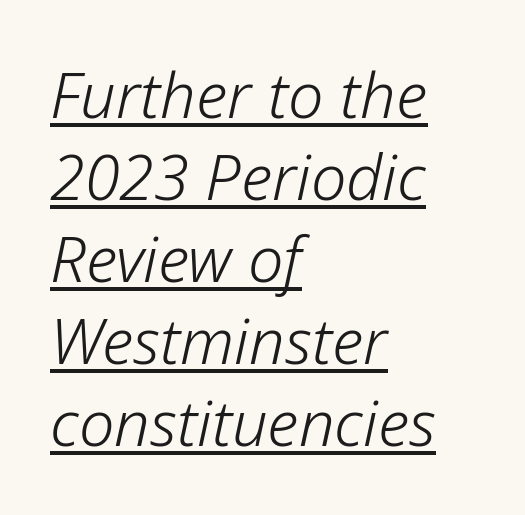
The image shows 63 px light type, italic (leaning right); set left-aligned, normal line spacing (1.3x), normal letter spacing, underlined; low stroke contrast and a medium x-height.
